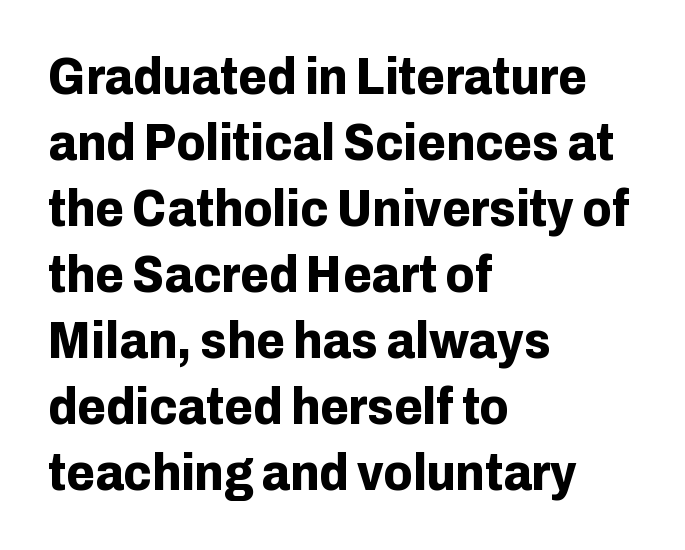
Q: Is the text bold? A: Yes.
Q: Is the text italic (slanted)? A: No, it is upright.
Q: Is the typeface a serif or a sans-serif typeface? A: Sans-serif.
Q: Is the text underlined? A: No.
Q: How is the paragraph aligned? A: Left-aligned.
Q: Is the spacing between letters normal or unusually wide? A: Normal.
Q: Is the spacing between lines tight, normal or loose? A: Normal.
Q: Width (condensed, normal, or wide)? A: Normal.
Q: Stroke contrast? A: Low.
Q: x-height? A: Medium.
Q: Monospaced? A: No.
